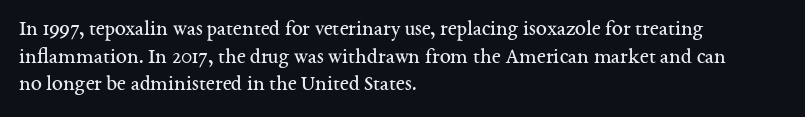
Q: Is the text bold? A: No.
Q: Is the text italic (slanted)? A: No, it is upright.
Q: Is the text underlined? A: No.
Q: How is the paragraph aligned? A: Left-aligned.
Q: Is the spacing between letters normal or unusually wide? A: Normal.
Q: Is the spacing between lines tight, normal or loose? A: Normal.
